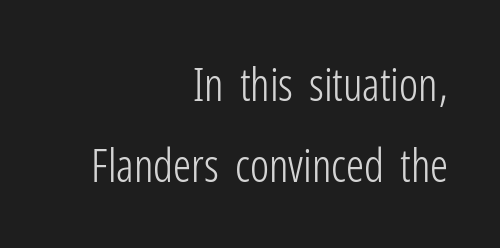
The image shows 45 px light, condensed sans-serif type, upright; set right-aligned, line spacing 1.8x, normal letter spacing, not underlined; low stroke contrast and a medium x-height.
